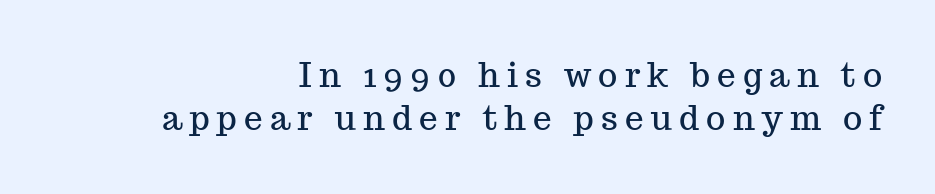
Q: Is the text italic (slanted)? A: No, it is upright.
Q: Is the typeface a serif or a sans-serif typeface? A: Serif.
Q: Is the text underlined? A: No.
Q: How is the paragraph aligned? A: Right-aligned.
Q: Is the spacing between letters normal or unusually wide? A: Unusually wide.
Q: Is the spacing between lines tight, normal or loose? A: Normal.
Q: Width (condensed, normal, or wide)? A: Normal.
Q: Stroke contrast? A: Medium.
Q: x-height? A: Medium.
Q: Monospaced? A: No.
